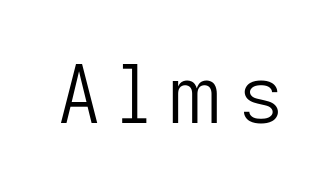
The image shows 80 px light sans-serif type, upright; set not underlined; low stroke contrast and a medium x-height.
